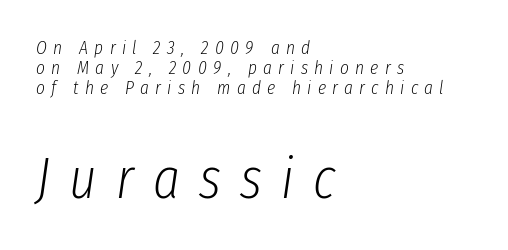
Is the letter spacing exaggerated? Yes — the characters are pushed far apart. Words float on clear page, feet unadorned. The letters advance in unequal steps, a hallmark of proportional type. Larger block? The one below; the one above is distinctly smaller.
